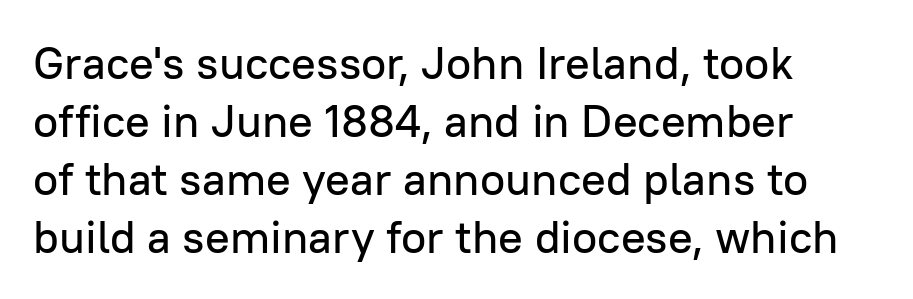
The image shows 46 px sans-serif type, upright; set left-aligned, normal line spacing (1.26x), normal letter spacing, not underlined; low stroke contrast and a medium x-height.
